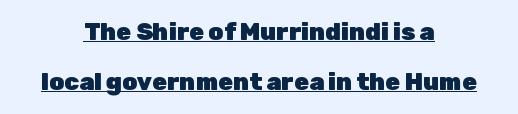
The image shows 24 px bold type, upright; set centered, loose line spacing (2.09x), normal letter spacing, underlined.
